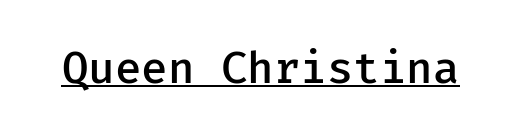
The image shows 43 px semibold sans-serif type, upright; set normal letter spacing, underlined; low stroke contrast and a medium x-height.
